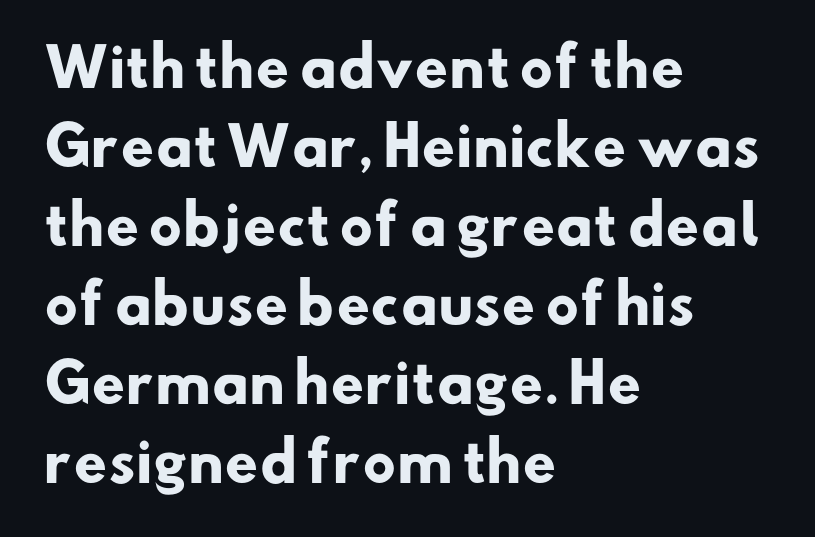
The image shows 53 px heavy sans-serif type; set left-aligned, normal line spacing (1.49x), normal letter spacing, not underlined; low stroke contrast and a small x-height.
